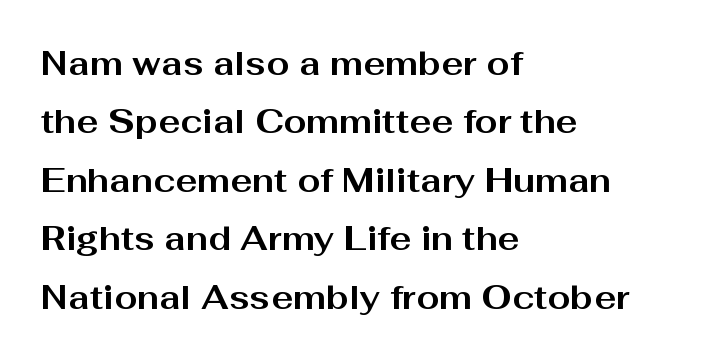
Q: Is the text bold? A: Yes.
Q: Is the text italic (slanted)? A: No, it is upright.
Q: Is the typeface a serif or a sans-serif typeface? A: Sans-serif.
Q: Is the text underlined? A: No.
Q: How is the paragraph aligned? A: Left-aligned.
Q: Is the spacing between letters normal or unusually wide? A: Normal.
Q: Width (condensed, normal, or wide)? A: Wide.
Q: Stroke contrast? A: Medium.
Q: x-height? A: Medium.
Q: Monospaced? A: No.
